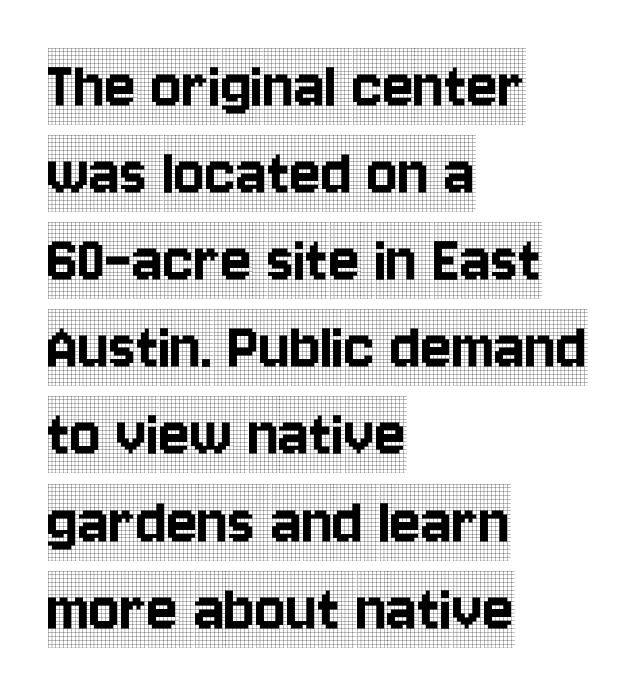
{"serif": "yes", "italic": "no", "width": "condensed", "x_height": "large", "monospaced": "no", "underline": "no", "align": "left", "line_spacing_ratio": 1.21, "letter_spacing": "normal", "letter_spacing_em": 0.0, "glyph_px": 72}
